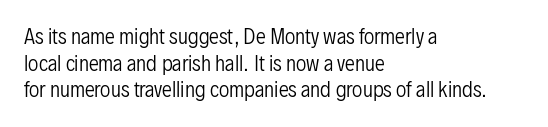
Does the copy run flush right? No — it runs flush left. The block of text has a typical density, with ordinary space between rows. This sample uses plain, unmodified letter spacing. The zone under the glyphs is completely vacant. A roman cut, with each character standing at attention. Stem width sits at or under what a default text font uses.
